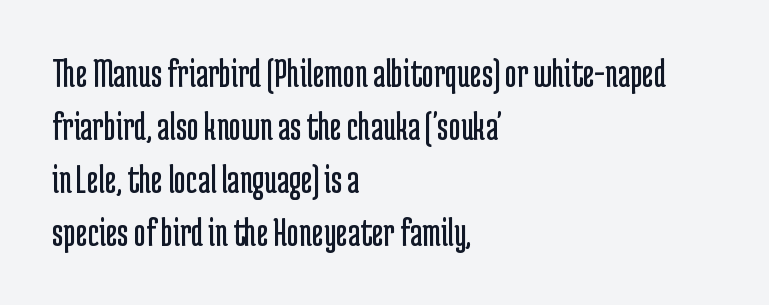
The lines are quadded left. A typesetter would mark this as roman, not italic. Here the designer chose a conventional face with non-uniform glyph widths. No extra tracking has been applied to these lines. The typeface has the unassuming heft of standard copy or less. The type family on display is of the sans-serif kind.
